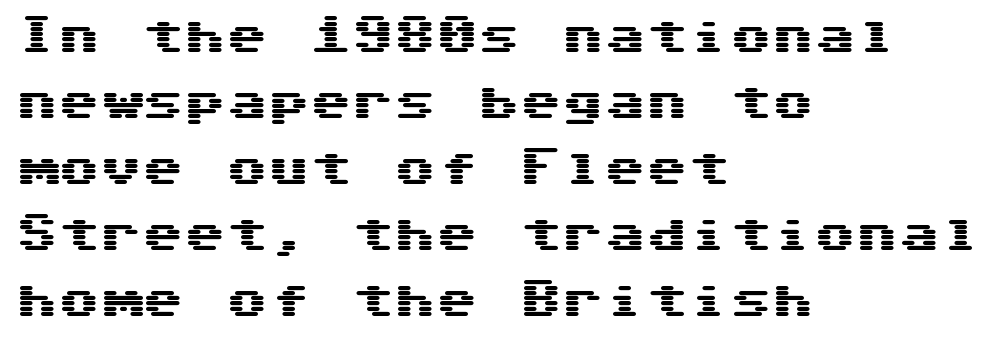
Q: Is the text italic (slanted)? A: No, it is upright.
Q: Is the typeface a serif or a sans-serif typeface? A: Sans-serif.
Q: Is the text underlined? A: No.
Q: How is the paragraph aligned? A: Left-aligned.
Q: Is the spacing between letters normal or unusually wide? A: Normal.
Q: Is the spacing between lines tight, normal or loose? A: Normal.
Q: Width (condensed, normal, or wide)? A: Wide.
Q: Stroke contrast? A: Medium.
Q: x-height? A: Medium.
